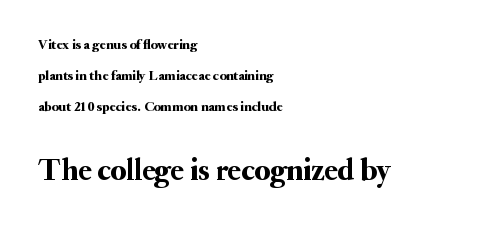
The image shows 31 px serif type, upright; set left-aligned, loose line spacing (2.22x), normal letter spacing, not underlined; the second (bottom) block is 2.21x larger; medium stroke contrast and a small x-height.
